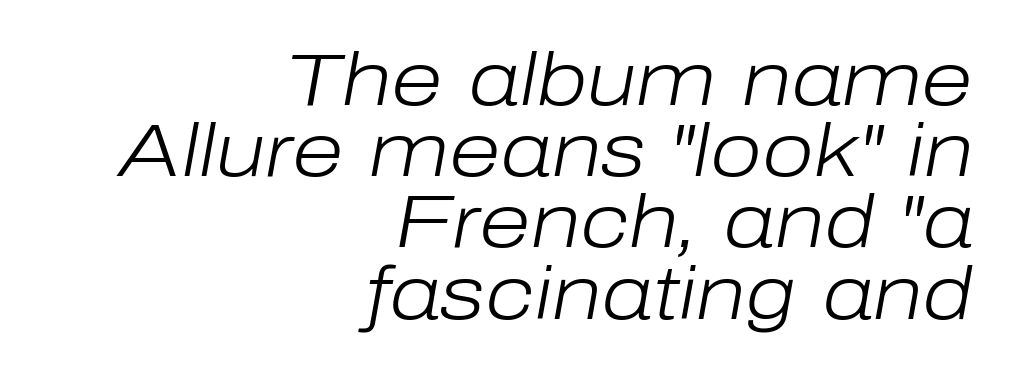
Yep, that's italic — everything's leaning. Leftover space on each line is placed entirely before the opening word. The passage shown is not bold in any degree. Is this a fixed-width face? No — the glyphs have proportional, varying widths.
